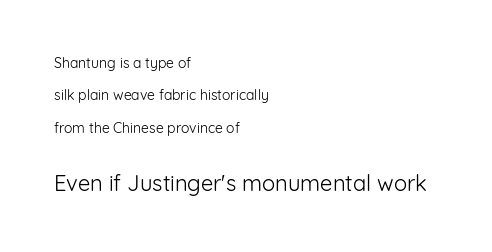
Q: Is the text bold? A: No.
Q: Is the text italic (slanted)? A: No, it is upright.
Q: Is the text underlined? A: No.
Q: How is the paragraph aligned? A: Left-aligned.
Q: Is the spacing between letters normal or unusually wide? A: Normal.
Q: Is the spacing between lines tight, normal or loose? A: Loose.
Q: Which block of text is set in a larger size, the first (top) or the second (bottom)? A: The second (bottom) one.
